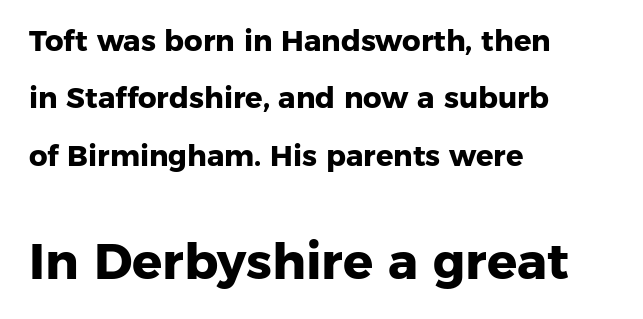
The image shows 50 px heavy sans-serif type; set left-aligned, loose line spacing (1.98x), normal letter spacing, not underlined; the second (bottom) block is 1.72x larger; low stroke contrast and a medium x-height.
